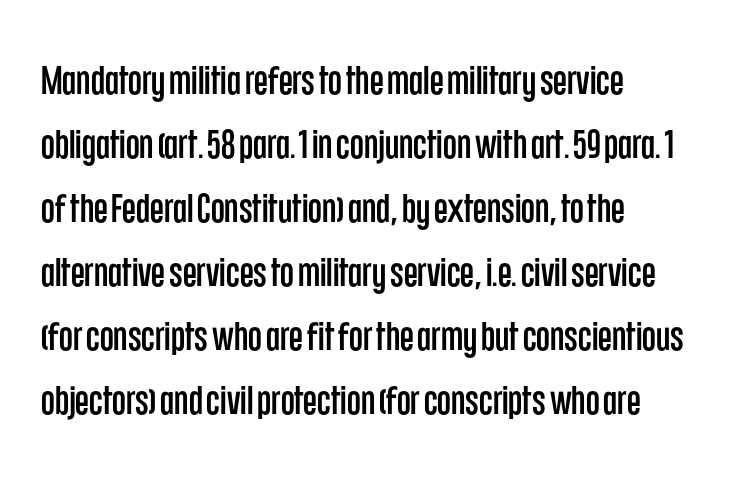
A sans-serif font was chosen for this passage. Here the designer chose a conventional face with non-uniform glyph widths. Standard letterfit; no display-style spreading of the glyphs. Plain, unruled lines of type.
